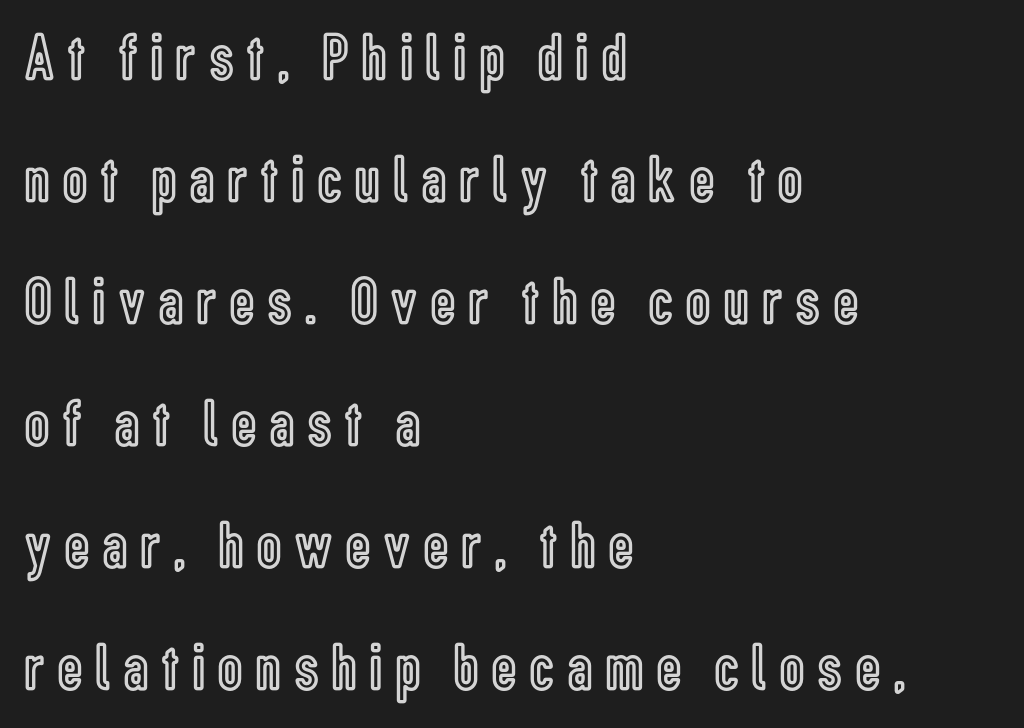
The image shows 67 px condensed type, upright; set left-aligned, line spacing 1.82x, unusually wide letter spacing (+0.21 em), not underlined; a medium x-height.
